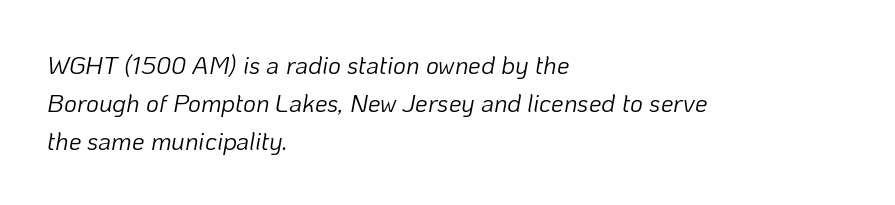
The image shows 25 px text type, italic (leaning right); set left-aligned, normal line spacing (1.53x), normal letter spacing, not underlined.
